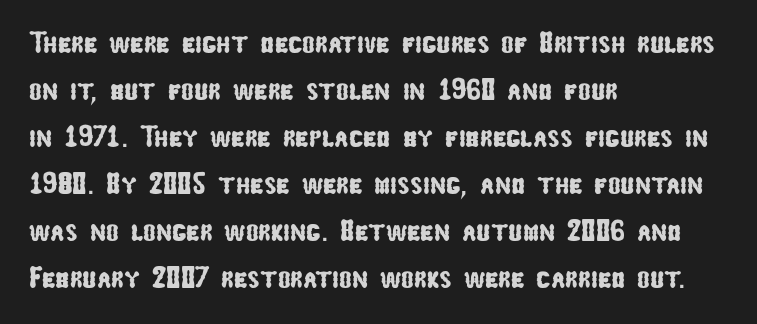
{"serif": "no", "width": "condensed", "stroke_contrast": "low", "x_height": "medium", "monospaced": "no", "underline": "no", "align": "left", "line_spacing": "normal", "line_spacing_ratio": 1.57, "letter_spacing": "normal", "letter_spacing_em": 0.0, "glyph_px": 30}
